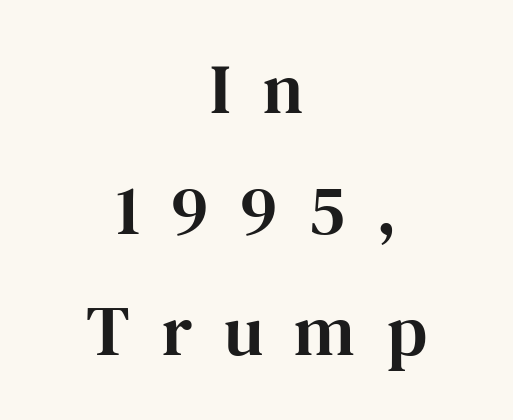
Note the varied advance widths — an 'i' is clearly narrower than an 'm'. Glance below the letters and you will spot only blank space. Check where the strokes stop: tiny serifs finish them off. Does the copy run flush right? No — it is centered line by line. There is plenty of visible air inserted between adjacent glyphs. Nope, not italic — everything's standing straight.
